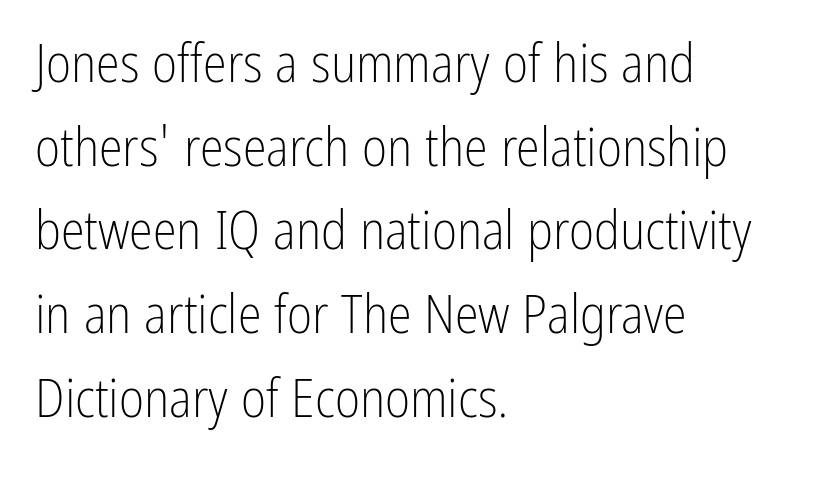
The image shows 54 px light, condensed sans-serif type, upright; set left-aligned, normal line spacing (1.55x), normal letter spacing, not underlined; low stroke contrast and a medium x-height.
